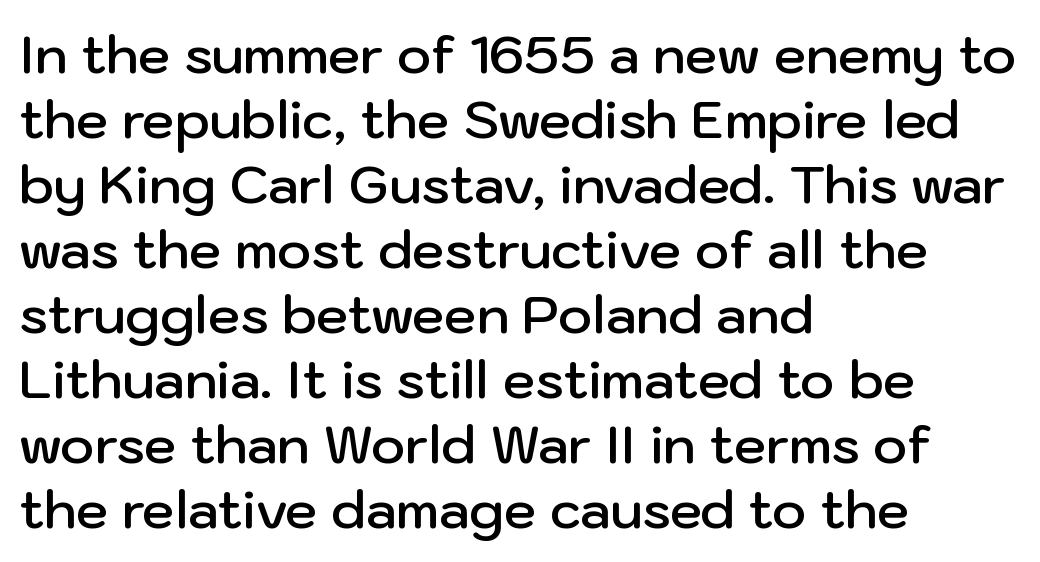
Visually the block forms a straight wall on the left and a jagged coastline on the right. Honestly, there is no underline to notice here at all. Unlike italic type, these characters show no tilt at all. Vertically, the passage feels balanced, rows spaced as you'd expect.
